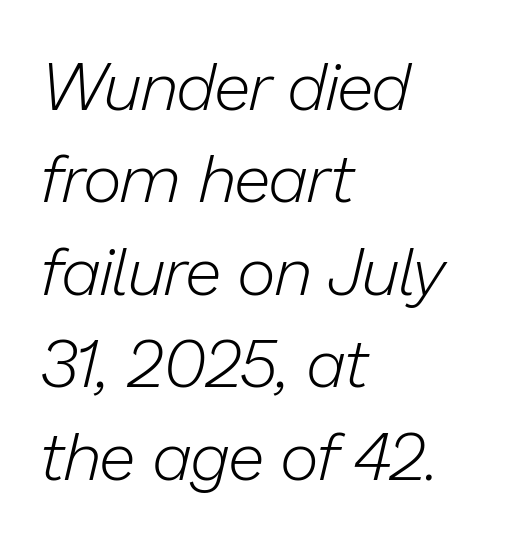
The letters advance in unequal steps, a hallmark of proportional type. The rendering uses a moderate line-height, typical for paragraphs. Line beginnings align vertically; line endings do not. Stroke mass is kept to a normal reading level or below.
